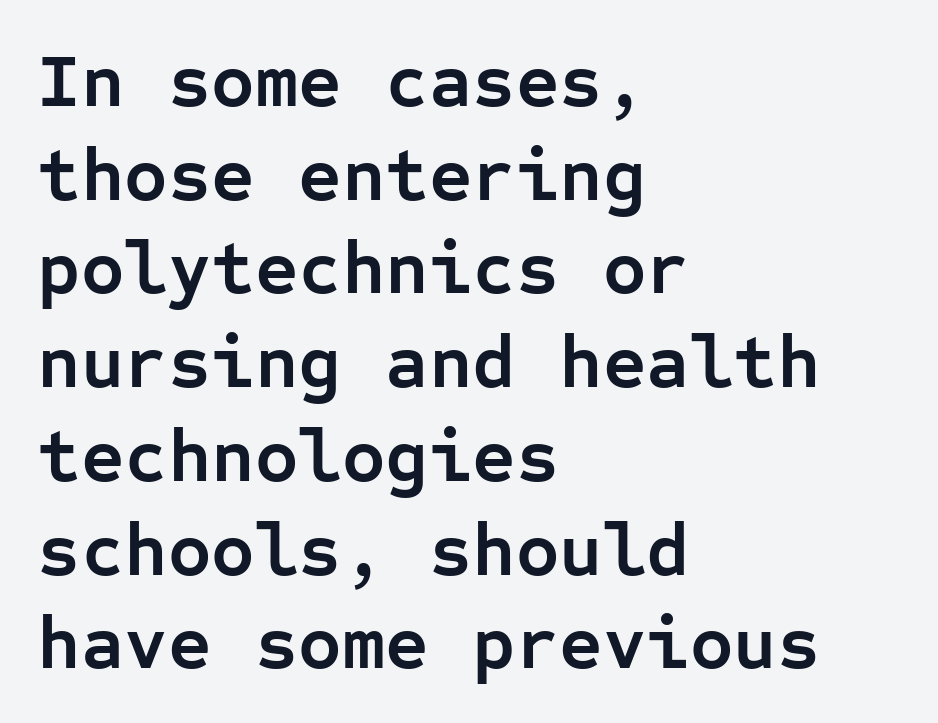
Q: Is the text bold? A: Yes.
Q: Is the text italic (slanted)? A: No, it is upright.
Q: Is the typeface a serif or a sans-serif typeface? A: Sans-serif.
Q: Is the text underlined? A: No.
Q: How is the paragraph aligned? A: Left-aligned.
Q: Is the spacing between letters normal or unusually wide? A: Normal.
Q: Is the spacing between lines tight, normal or loose? A: Normal.
Q: Width (condensed, normal, or wide)? A: Normal.
Q: Stroke contrast? A: Low.
Q: x-height? A: Medium.
Q: Monospaced? A: Yes.
